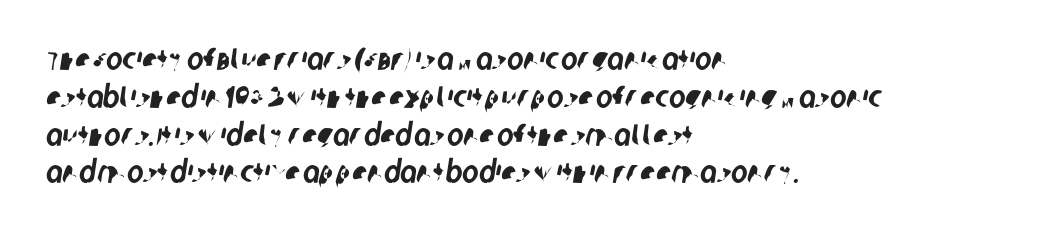
Q: Is the typeface a serif or a sans-serif typeface? A: Sans-serif.
Q: Is the text underlined? A: No.
Q: How is the paragraph aligned? A: Left-aligned.
Q: Is the spacing between letters normal or unusually wide? A: Normal.
Q: Width (condensed, normal, or wide)? A: Condensed.
Q: Stroke contrast? A: Low.
Q: x-height? A: Large.
Q: Monospaced? A: No.
